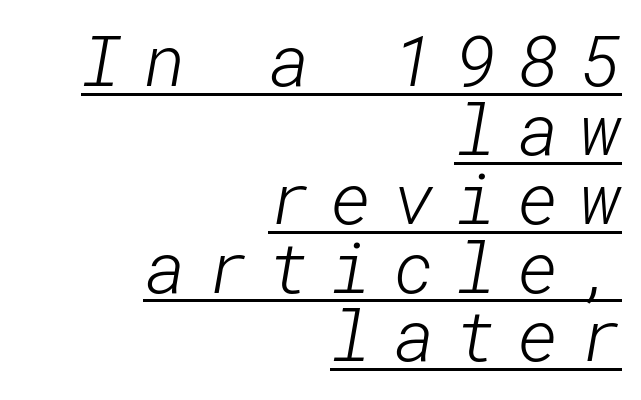
Q: Is the text bold? A: No.
Q: Is the typeface a serif or a sans-serif typeface? A: Sans-serif.
Q: Is the text underlined? A: Yes.
Q: How is the paragraph aligned? A: Right-aligned.
Q: Is the spacing between letters normal or unusually wide? A: Unusually wide.
Q: Is the spacing between lines tight, normal or loose? A: Tight.
Q: Width (condensed, normal, or wide)? A: Normal.
Q: Stroke contrast? A: Low.
Q: x-height? A: Medium.
